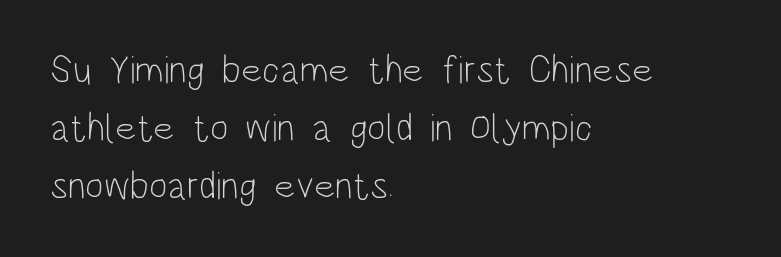
These lines are rendered in a variable-pitch font. Quick note: interline space is typical. The strip under each line holds only bare page. Nothing sits at the stroke ends, so this counts as sans-serif.
